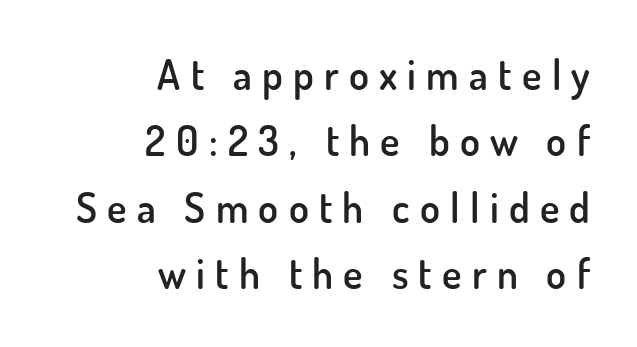
The image shows 41 px semibold sans-serif type, upright; set right-aligned, normal line spacing (1.62x), unusually wide letter spacing (+0.25 em), not underlined; low stroke contrast and a small x-height.
